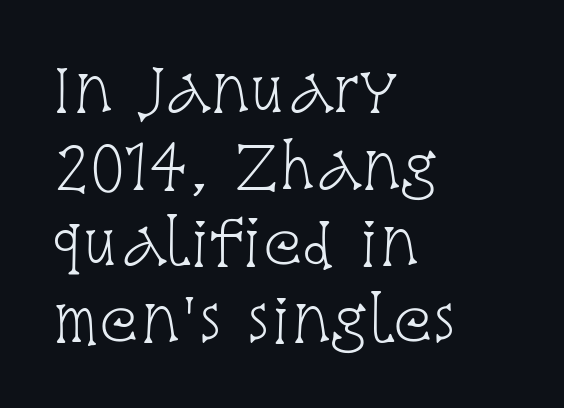
{"serif": "yes", "italic": "no", "bold": "no", "weight": "light", "width": "condensed", "stroke_contrast": "low", "x_height": "large", "monospaced": "no", "underline": "no", "align": "left", "line_spacing": "normal", "line_spacing_ratio": 1.32, "letter_spacing": "normal", "letter_spacing_em": 0.0, "glyph_px": 58}
